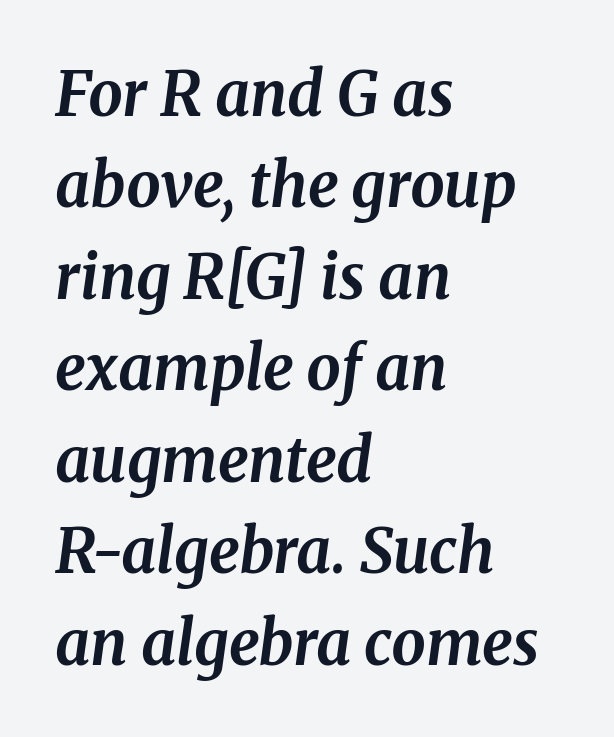
Old-style or modern, the face here clearly has serifs. Observe the ordinary spacing: letters are neighbours, not strangers. Reading down the column, the eye jumps a familiar distance to each next line. Heavy-handed strokes throughout: this text is bold. Reading down the block, your eye returns to a fixed left position each line.
